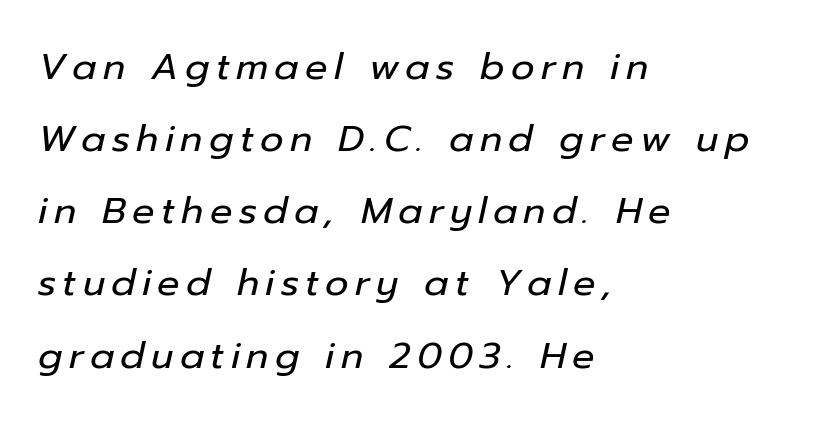
Q: Is the text bold? A: No.
Q: Is the text italic (slanted)? A: Yes, it leans right by about 12 degrees.
Q: Is the text underlined? A: No.
Q: How is the paragraph aligned? A: Left-aligned.
Q: Is the spacing between lines tight, normal or loose? A: Loose.
Q: Width (condensed, normal, or wide)? A: Normal.
Q: Stroke contrast? A: Low.
Q: x-height? A: Medium.
Q: Monospaced? A: No.
